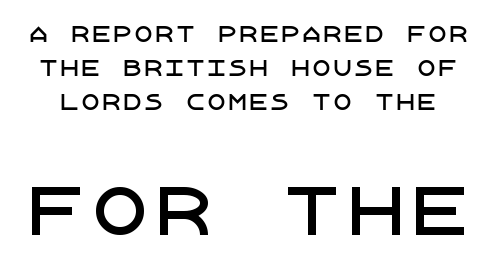
Q: Is the text italic (slanted)? A: No, it is upright.
Q: Is the typeface a serif or a sans-serif typeface? A: Sans-serif.
Q: Is the text underlined? A: No.
Q: Is the spacing between letters normal or unusually wide? A: Normal.
Q: Is the spacing between lines tight, normal or loose? A: Normal.
Q: Which block of text is set in a larger size, the first (top) or the second (bottom)? A: The second (bottom) one.
Q: Width (condensed, normal, or wide)? A: Normal.
Q: Stroke contrast? A: Low.
Q: x-height? A: Large.
